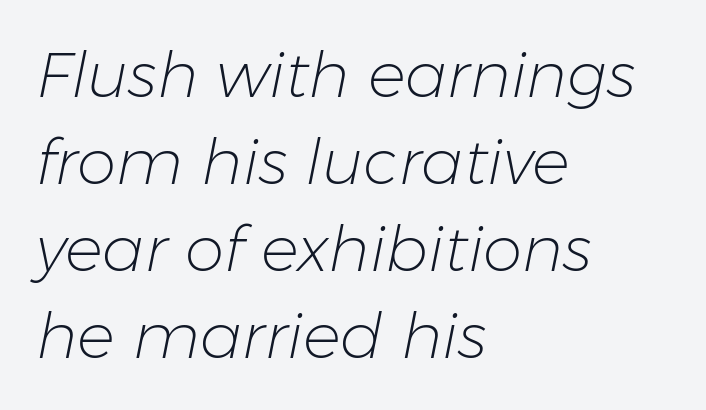
Posture: slanted. Students, note that the glyphs here touch the page at normal intervals. Stroke thickness stays within the range of a standard reading face or lighter. Think of a printed novel: that variable character pitch is what you see here.
